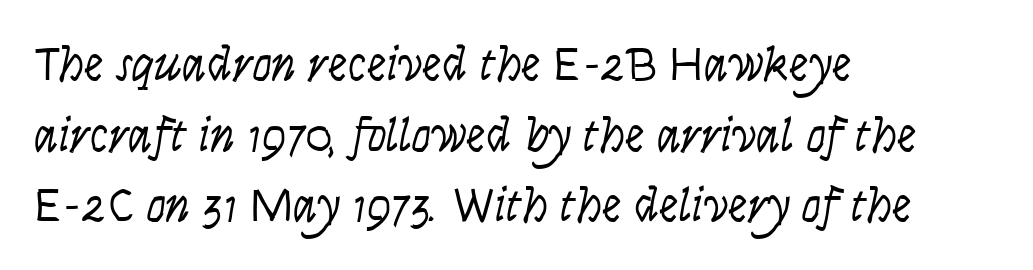
Q: Is the text bold? A: No.
Q: Is the text italic (slanted)? A: Yes, it leans right by about 9 degrees.
Q: Is the text underlined? A: No.
Q: How is the paragraph aligned? A: Left-aligned.
Q: Is the spacing between letters normal or unusually wide? A: Normal.
Q: Is the spacing between lines tight, normal or loose? A: Normal.
Q: Width (condensed, normal, or wide)? A: Condensed.
Q: Stroke contrast? A: Low.
Q: x-height? A: Large.
Q: Monospaced? A: No.
